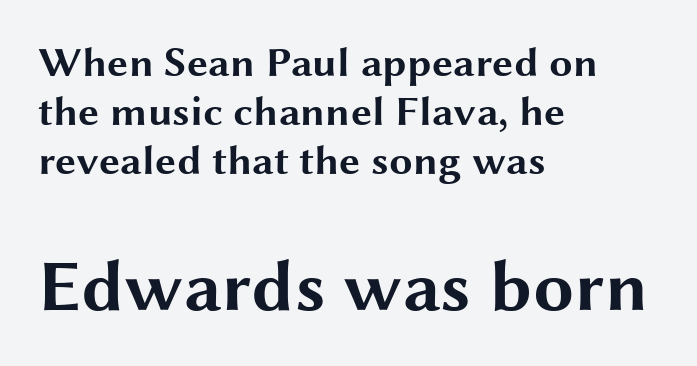
Q: Is the text bold? A: Yes.
Q: Is the text italic (slanted)? A: No, it is upright.
Q: Is the typeface a serif or a sans-serif typeface? A: Sans-serif.
Q: Is the text underlined? A: No.
Q: How is the paragraph aligned? A: Left-aligned.
Q: Is the spacing between letters normal or unusually wide? A: Normal.
Q: Which block of text is set in a larger size, the first (top) or the second (bottom)? A: The second (bottom) one.
Q: Width (condensed, normal, or wide)? A: Wide.
Q: Stroke contrast? A: Medium.
Q: x-height? A: Medium.
Q: Monospaced? A: No.
